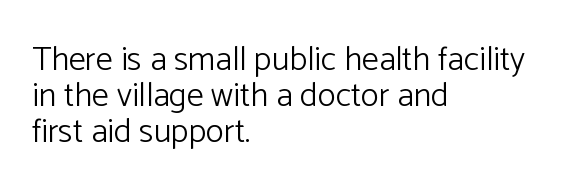
The image shows 34 px light sans-serif type, upright; set left-aligned, tight line spacing (1.06x), normal letter spacing, not underlined; low stroke contrast and a medium x-height.
